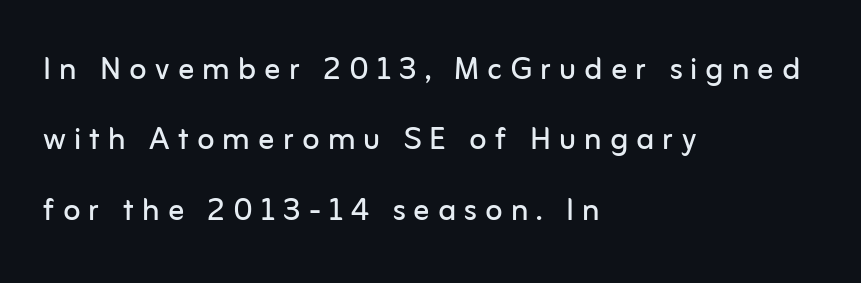
Short and long lines alike share a common starting point at left. The passage shown is typed in a proportional face where columns would drift. A typesetter would call this heavily tracked-out type. The lettering holds an erect, upright posture throughout. Type style note: lacks serifs. Words float on clear page, feet unadorned.
